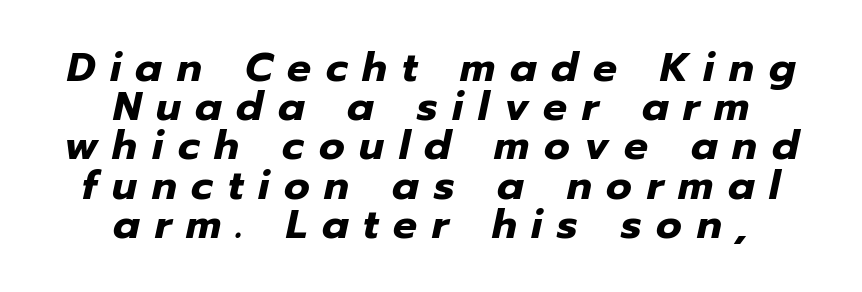
{"italic": "yes", "lean": "right", "slant_degrees": 12, "bold": "yes", "weight": "heavy", "width": "normal", "stroke_contrast": "low", "x_height": "medium", "monospaced": "no", "underline": "no", "align": "center", "line_spacing": "tight", "line_spacing_ratio": 0.98, "letter_spacing": "wide", "letter_spacing_em": 0.37, "glyph_px": 40}
